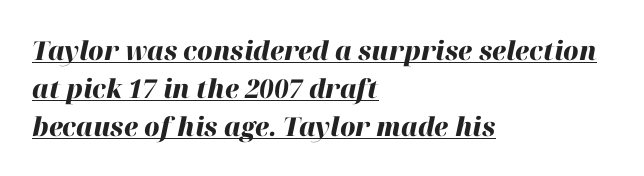
The image shows 26 px bold type, italic (leaning right); set left-aligned, normal line spacing (1.46x), normal letter spacing, underlined.
